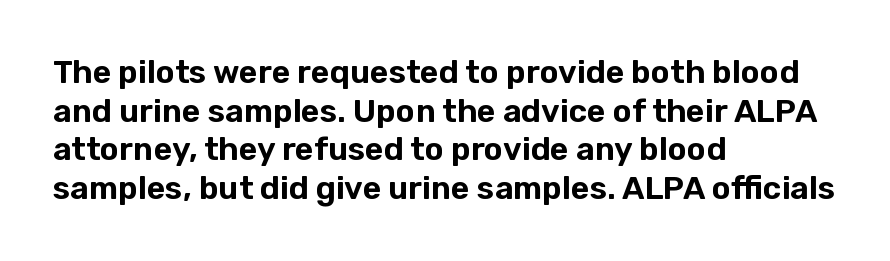
{"serif": "no", "italic": "no", "width": "normal", "stroke_contrast": "low", "x_height": "medium", "monospaced": "no", "underline": "no", "align": "left", "line_spacing_ratio": 1.21, "letter_spacing": "normal", "letter_spacing_em": 0.0, "glyph_px": 32}
